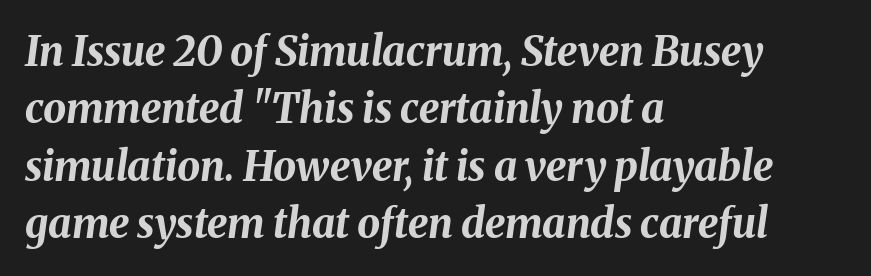
Q: Is the text bold? A: Yes.
Q: Is the text italic (slanted)? A: Yes, it leans right by about 8 degrees.
Q: Is the text underlined? A: No.
Q: How is the paragraph aligned? A: Left-aligned.
Q: Is the spacing between letters normal or unusually wide? A: Normal.
Q: Is the spacing between lines tight, normal or loose? A: Normal.
Q: Width (condensed, normal, or wide)? A: Normal.
Q: Stroke contrast? A: Medium.
Q: x-height? A: Medium.
Q: Monospaced? A: No.
